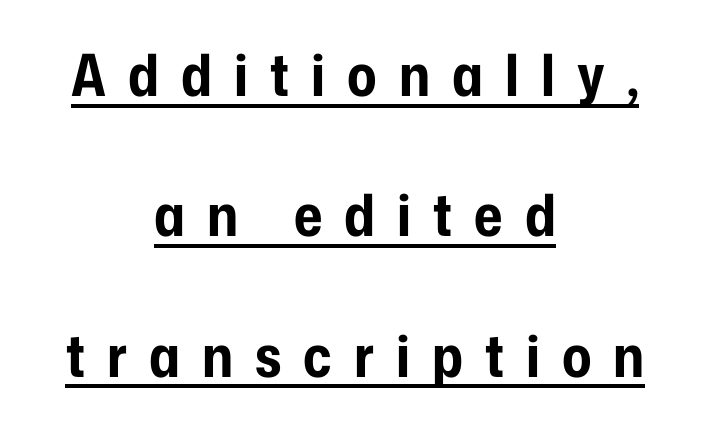
These lines are centered, leaving both edges ragged. Every stem runs plumb, perpendicular to the baseline. Font category for this specimen: sans-serif. Is this a fixed-width face? No — the glyphs have proportional, varying widths. Plenty of ink on the page — the face is bold. Whoever set this chose breathing room over compactness in the vertical rhythm.
